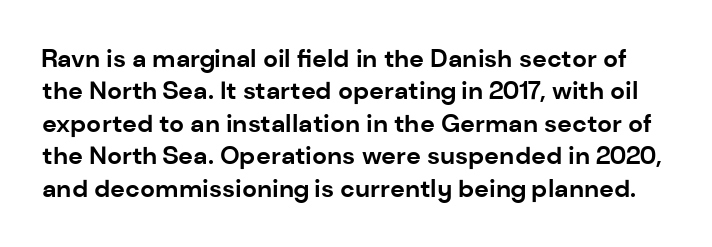
The characters look thick and weighty, a clear bold. Evenly set lines give the paragraph a standard silhouette. Words float on clear page, feet unadorned. Posture: straight, roman, zero tilt.
